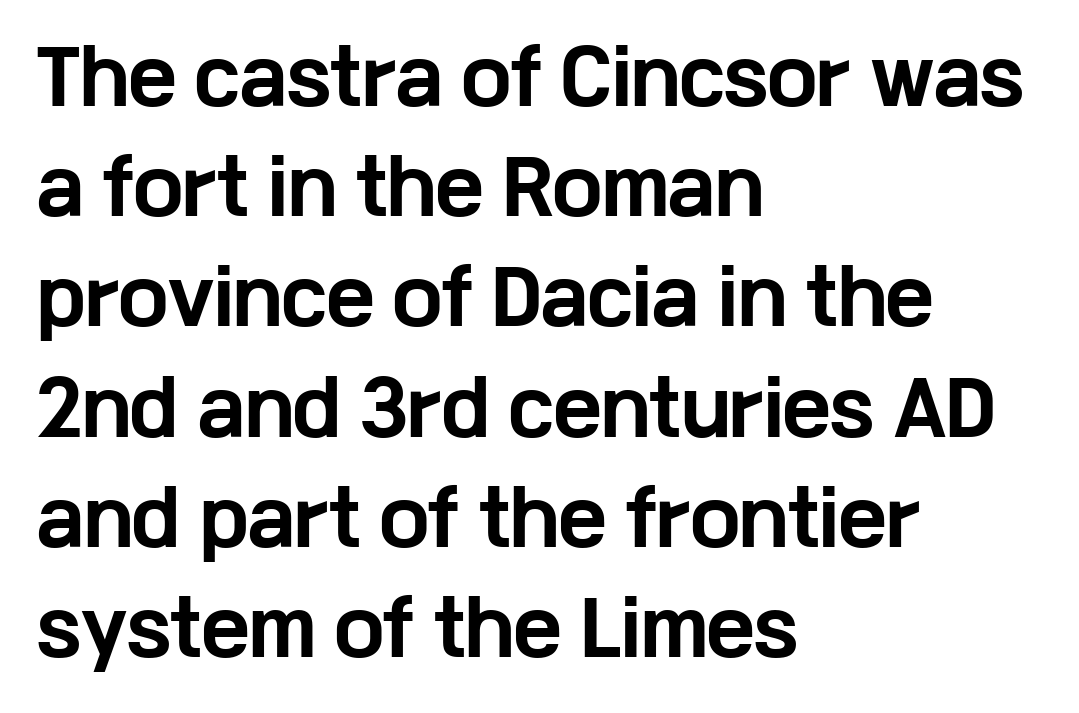
Q: Is the text bold? A: Yes.
Q: Is the text italic (slanted)? A: No, it is upright.
Q: Is the typeface a serif or a sans-serif typeface? A: Sans-serif.
Q: Is the text underlined? A: No.
Q: How is the paragraph aligned? A: Left-aligned.
Q: Is the spacing between letters normal or unusually wide? A: Normal.
Q: Is the spacing between lines tight, normal or loose? A: Normal.
Q: Width (condensed, normal, or wide)? A: Wide.
Q: Stroke contrast? A: Low.
Q: x-height? A: Medium.
Q: Monospaced? A: No.
